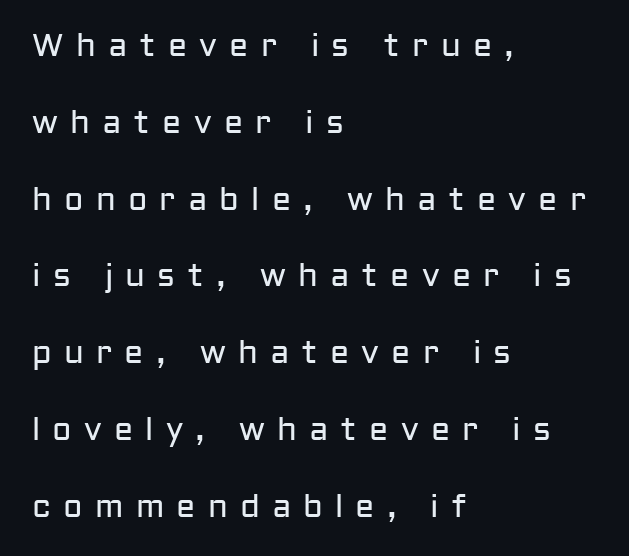
The image shows 32 px regular-weight sans-serif type, upright; set left-aligned, loose line spacing (2.4x), unusually wide letter spacing (+0.38 em), not underlined; low stroke contrast and a medium x-height.
